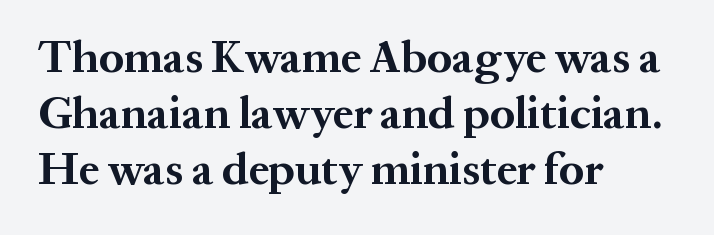
Q: Is the text bold? A: Yes.
Q: Is the text italic (slanted)? A: No, it is upright.
Q: Is the typeface a serif or a sans-serif typeface? A: Serif.
Q: Is the text underlined? A: No.
Q: How is the paragraph aligned? A: Left-aligned.
Q: Is the spacing between letters normal or unusually wide? A: Normal.
Q: Is the spacing between lines tight, normal or loose? A: Normal.
Q: Width (condensed, normal, or wide)? A: Normal.
Q: Stroke contrast? A: Medium.
Q: x-height? A: Medium.
Q: Monospaced? A: No.
